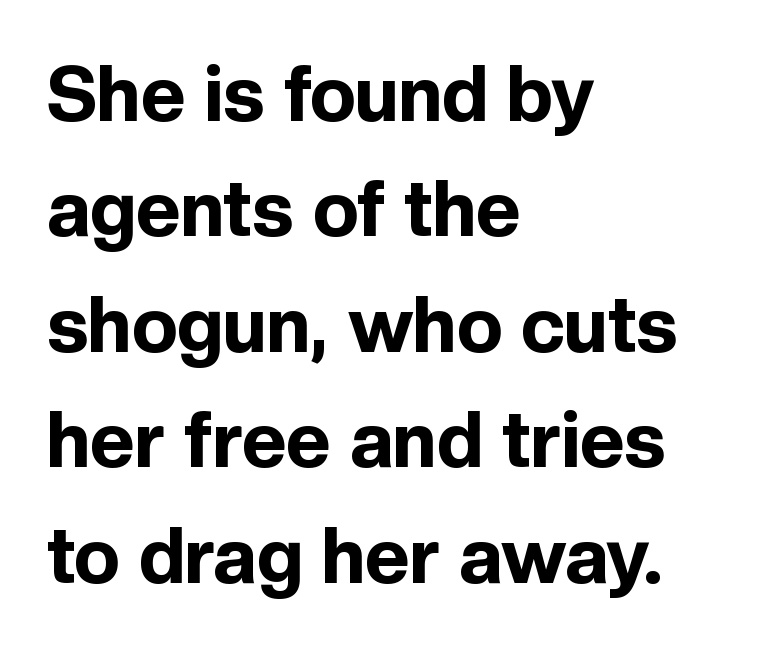
Q: Is the text bold? A: Yes.
Q: Is the text italic (slanted)? A: No, it is upright.
Q: Is the typeface a serif or a sans-serif typeface? A: Sans-serif.
Q: Is the text underlined? A: No.
Q: How is the paragraph aligned? A: Left-aligned.
Q: Is the spacing between letters normal or unusually wide? A: Normal.
Q: Is the spacing between lines tight, normal or loose? A: Normal.
Q: Width (condensed, normal, or wide)? A: Normal.
Q: x-height? A: Medium.
Q: Monospaced? A: No.
